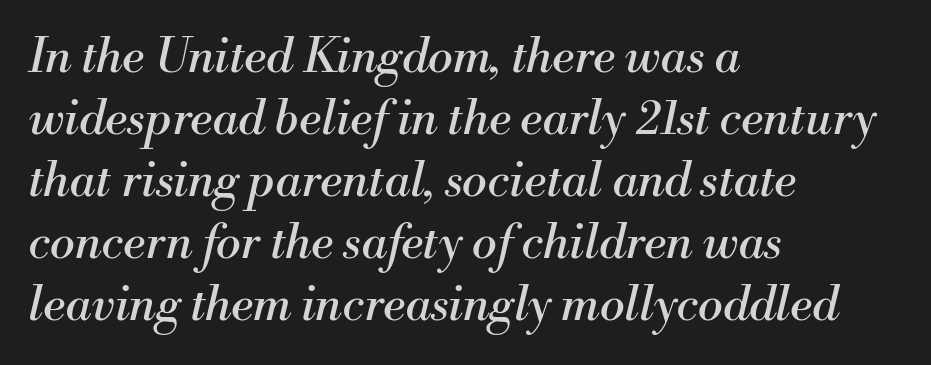
The image shows 47 px regular-weight serif type, italic (leaning right); set left-aligned, normal line spacing (1.32x), normal letter spacing, not underlined; medium stroke contrast and a small x-height.
